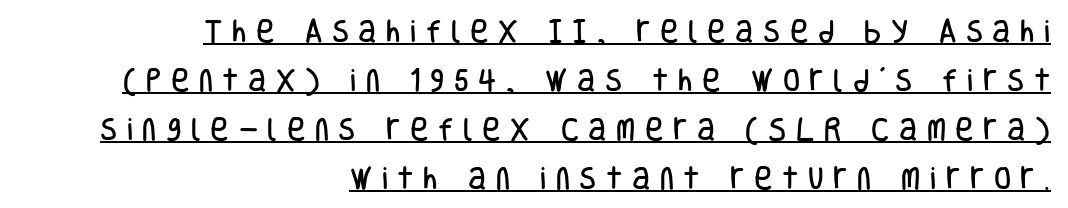
{"italic": "no", "underline": "yes", "align": "right", "line_spacing": "loose", "line_spacing_ratio": 1.96, "letter_spacing": "wide", "letter_spacing_em": 0.38, "glyph_px": 25}
